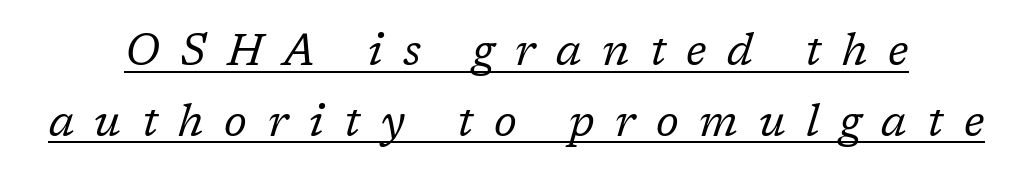
The image shows 44 px regular-weight serif type, italic (leaning right); set normal line spacing (1.61x), unusually wide letter spacing (+0.47 em), underlined; low stroke contrast and a medium x-height.
